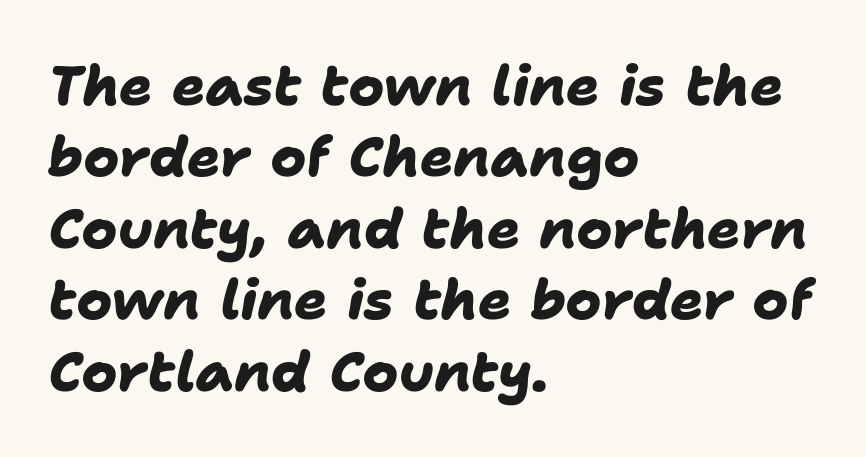
The image shows 55 px heavy sans-serif type; set left-aligned, normal line spacing (1.3x), normal letter spacing, not underlined; low stroke contrast and a medium x-height.
